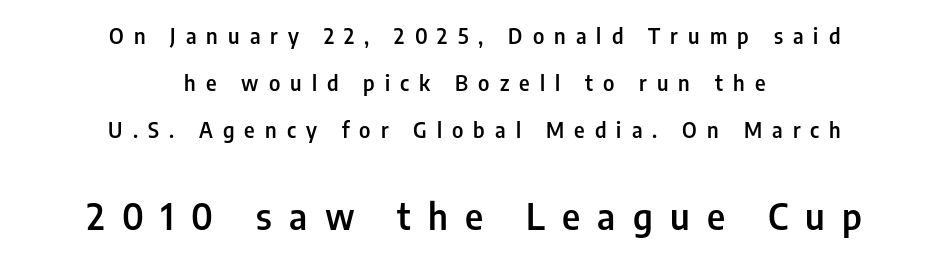
Line starts and ends both wander, symmetrically. The string is rendered with underlining switched off. Ascenders rise straight up at ninety degrees. Note the varied advance widths — an 'i' is clearly narrower than an 'm'. Widely set lines give the paragraph a tall, airy silhouette. The rendering uses a semibold face; strokes are thickened but not to full bold.
